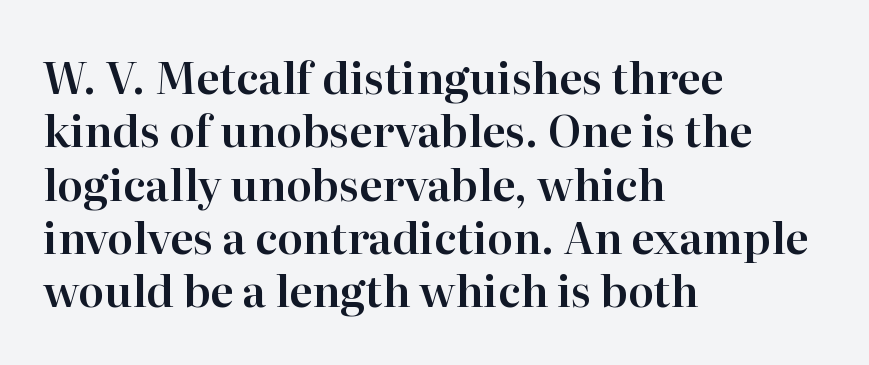
Q: Is the text italic (slanted)? A: No, it is upright.
Q: Is the typeface a serif or a sans-serif typeface? A: Serif.
Q: Is the text underlined? A: No.
Q: How is the paragraph aligned? A: Left-aligned.
Q: Is the spacing between letters normal or unusually wide? A: Normal.
Q: Width (condensed, normal, or wide)? A: Normal.
Q: Stroke contrast? A: High.
Q: x-height? A: Medium.
Q: Monospaced? A: No.
